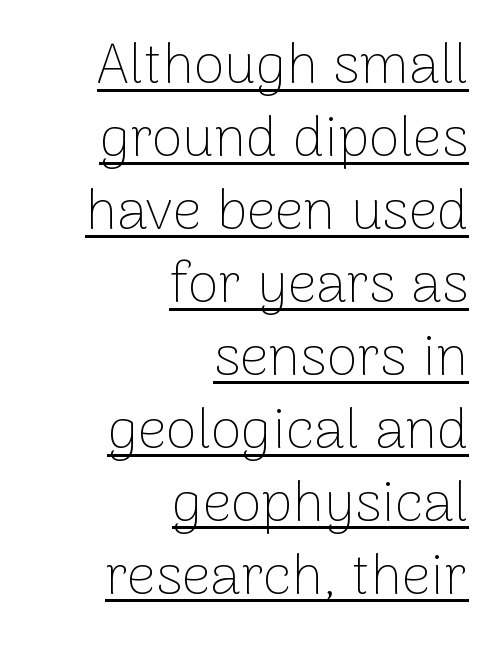
The image shows 57 px thin sans-serif type, upright; set right-aligned, normal line spacing (1.28x), normal letter spacing, underlined; low stroke contrast and a medium x-height.
